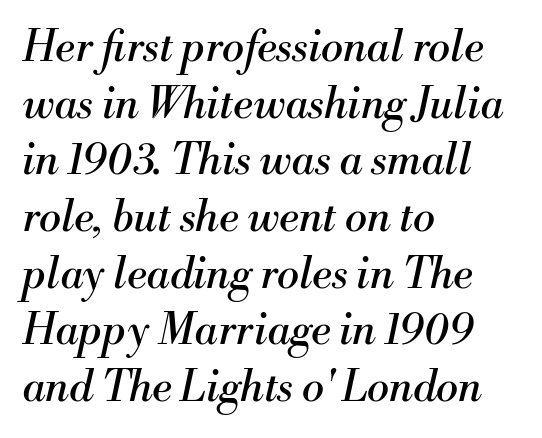
The image shows 42 px regular-weight serif type, italic (leaning right); set left-aligned, normal line spacing (1.35x), normal letter spacing, not underlined; medium stroke contrast and a small x-height.
